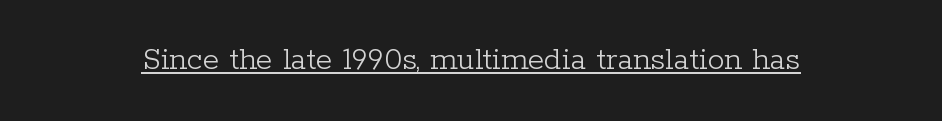
Q: Is the text bold? A: No.
Q: Is the text italic (slanted)? A: No, it is upright.
Q: Is the typeface a serif or a sans-serif typeface? A: Serif.
Q: Is the text underlined? A: Yes.
Q: Is the spacing between letters normal or unusually wide? A: Normal.
Q: Width (condensed, normal, or wide)? A: Normal.
Q: Stroke contrast? A: Low.
Q: x-height? A: Medium.
Q: Monospaced? A: No.
